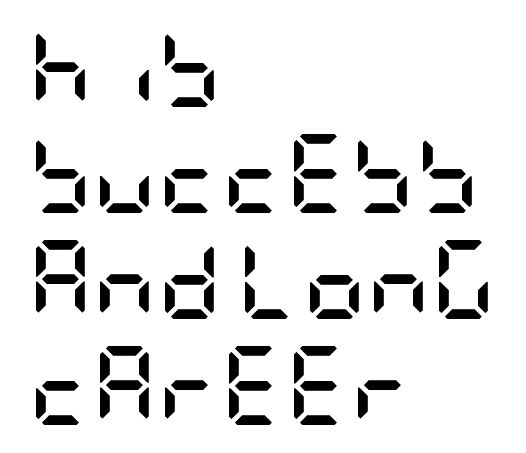
{"serif": "no", "italic": "no", "bold": "yes", "weight": "semibold", "width": "condensed", "stroke_contrast": "low", "x_height": "large", "underline": "no", "align": "left", "line_spacing": "normal", "line_spacing_ratio": 1.34, "letter_spacing": "normal", "letter_spacing_em": 0.0, "glyph_px": 79}
